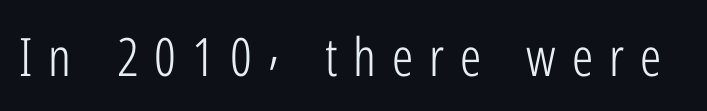
Is this a sans? Yes — the strokes have no serifs. Think of a printed novel: that variable character pitch is what you see here. The gap between lines stays unmarked. Inter-character spacing is expanded well beyond the font's built-in metrics. It's the straight-up-and-down kind of type.
